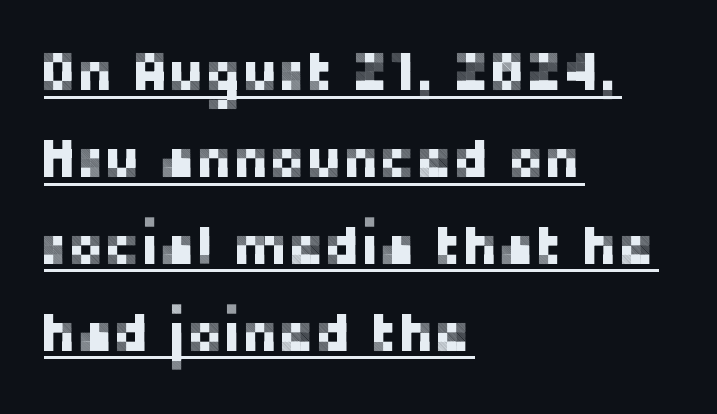
{"serif": "no", "italic": "no", "width": "normal", "stroke_contrast": "low", "x_height": "medium", "monospaced": "no", "underline": "yes", "align": "left", "line_spacing": "normal", "line_spacing_ratio": 1.58, "letter_spacing": "normal", "letter_spacing_em": 0.0, "glyph_px": 55}
